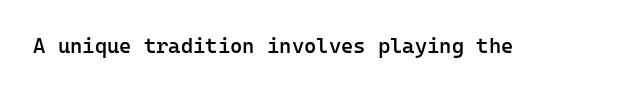
Typesetter's note: demi weight, one step under bold. The specimen omits any rule beneath the text block's lines. Is there any slant? The stems are plumb. Does extra space separate the letters? No, they use regular spacing.
